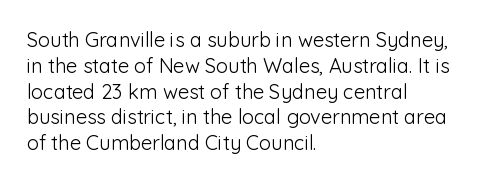
Interline gaps are of average width in this sample. Style check: upright. Tracking here is standard; glyphs follow each other at the usual distance. Stroke mass is kept to a normal reading level or below. Beneath every word, the page is bare. Leftover space on each line is placed entirely after the last word.
